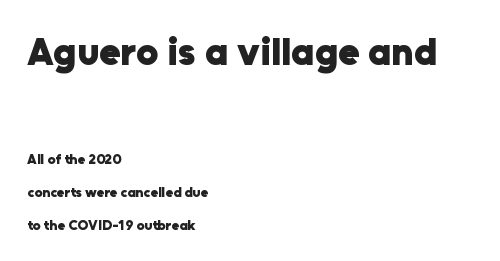
Q: Is the text bold? A: Yes.
Q: Is the text italic (slanted)? A: No, it is upright.
Q: Is the typeface a serif or a sans-serif typeface? A: Sans-serif.
Q: Is the text underlined? A: No.
Q: How is the paragraph aligned? A: Left-aligned.
Q: Is the spacing between letters normal or unusually wide? A: Normal.
Q: Is the spacing between lines tight, normal or loose? A: Loose.
Q: Which block of text is set in a larger size, the first (top) or the second (bottom)? A: The first (top) one.
Q: Width (condensed, normal, or wide)? A: Normal.
Q: Stroke contrast? A: Low.
Q: x-height? A: Medium.
Q: Monospaced? A: No.
